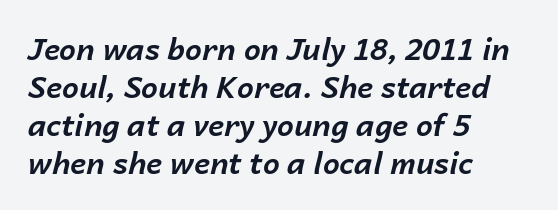
The leading is moderate, giving the passage an even texture. Check under the words: just untouched page. Spacing between characters is what you'd get straight out of the box. In CSS terms this would be text-align: left. A typesetter would mark this as italic.
